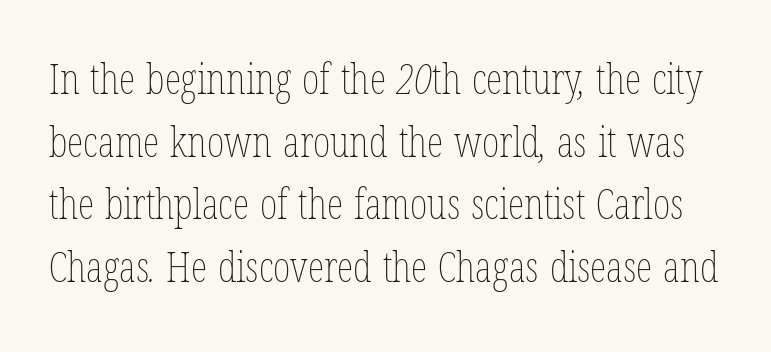
Q: Is the text bold? A: No.
Q: Is the text underlined? A: No.
Q: Is the spacing between letters normal or unusually wide? A: Normal.
Q: Is the spacing between lines tight, normal or loose? A: Normal.
Q: Width (condensed, normal, or wide)? A: Condensed.
Q: Stroke contrast? A: Low.
Q: x-height? A: Medium.
Q: Monospaced? A: No.
